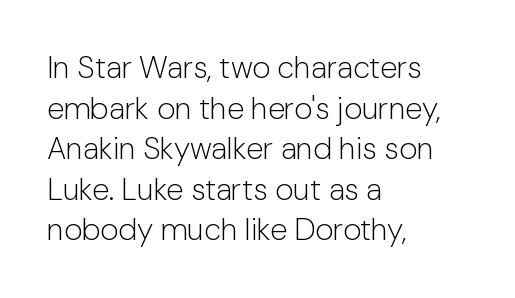
Q: Is the text bold? A: No.
Q: Is the text italic (slanted)? A: No, it is upright.
Q: Is the typeface a serif or a sans-serif typeface? A: Sans-serif.
Q: Is the text underlined? A: No.
Q: How is the paragraph aligned? A: Left-aligned.
Q: Is the spacing between letters normal or unusually wide? A: Normal.
Q: Is the spacing between lines tight, normal or loose? A: Normal.
Q: Width (condensed, normal, or wide)? A: Normal.
Q: Stroke contrast? A: Low.
Q: x-height? A: Medium.
Q: Monospaced? A: No.
